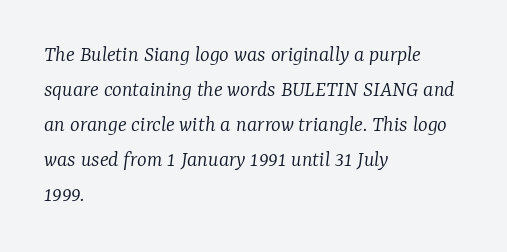
{"italic": "yes", "lean": "right", "slant_degrees": 7, "bold": "no", "underline": "no", "align": "left", "line_spacing": "normal", "line_spacing_ratio": 1.52, "letter_spacing": "normal", "letter_spacing_em": 0.0, "glyph_px": 23}
